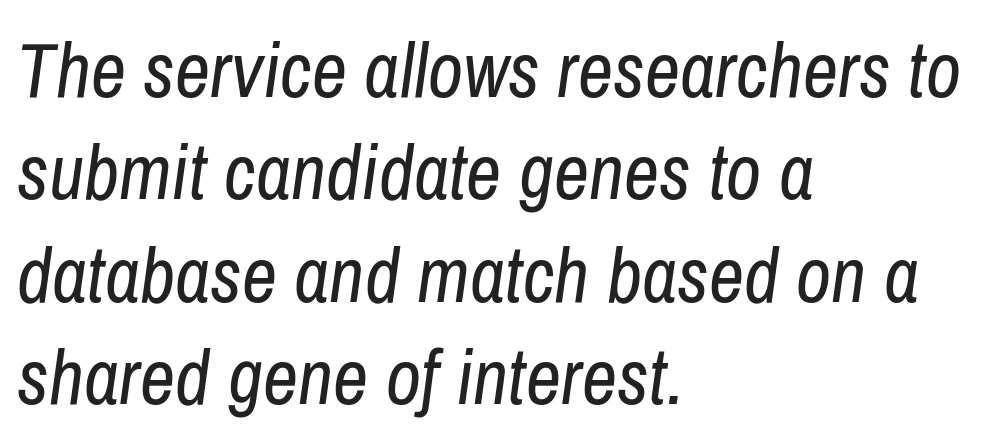
The letters advance in unequal steps, a hallmark of proportional type. Each stroke keeps to a modest, everyday thickness or less. Would a proofreader flag this as italicized? Yes. You could call the tracking neutral — neither tight nor loose. Rule under the text: the space is simply empty.
